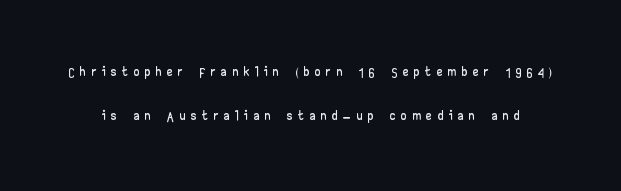
Q: Is the text italic (slanted)? A: No, it is upright.
Q: Is the text underlined? A: No.
Q: Is the spacing between letters normal or unusually wide? A: Unusually wide.
Q: Is the spacing between lines tight, normal or loose? A: Loose.
